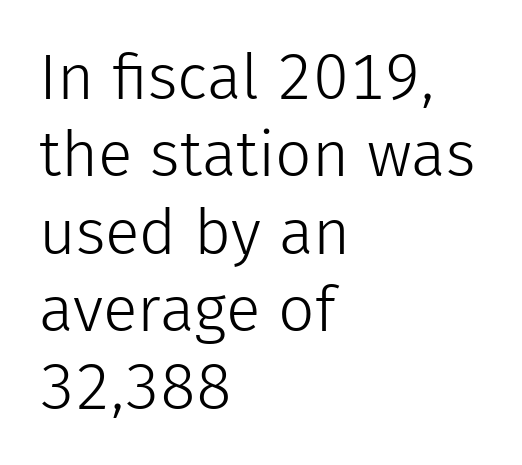
To sum up the face: it is a sans, with no serifs. Glyph-to-glyph distance matches everyday printed text. Nothing heavy about these letters — not bold at all. Notice how the passage keeps a crisp vertical edge on the left only. Varying glyph widths throughout — classic text-font behaviour.
